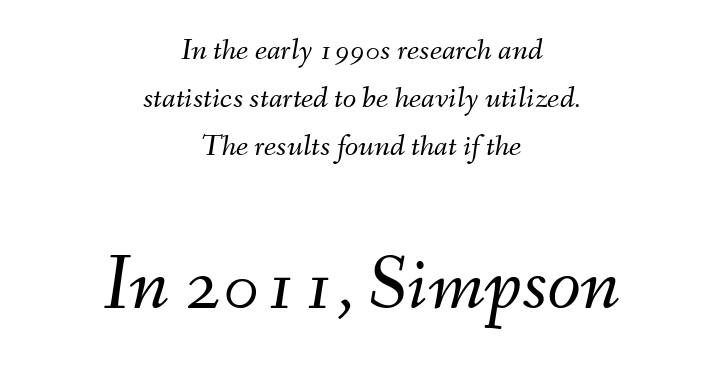
Q: Is the text bold? A: No.
Q: Is the text italic (slanted)? A: Yes, it leans right by about 9 degrees.
Q: Is the text underlined? A: No.
Q: How is the paragraph aligned? A: Centered.
Q: Is the spacing between letters normal or unusually wide? A: Normal.
Q: Is the spacing between lines tight, normal or loose? A: Normal.
Q: Which block of text is set in a larger size, the first (top) or the second (bottom)? A: The second (bottom) one.
Q: Width (condensed, normal, or wide)? A: Normal.
Q: Stroke contrast? A: Medium.
Q: x-height? A: Small.
Q: Monospaced? A: No.
